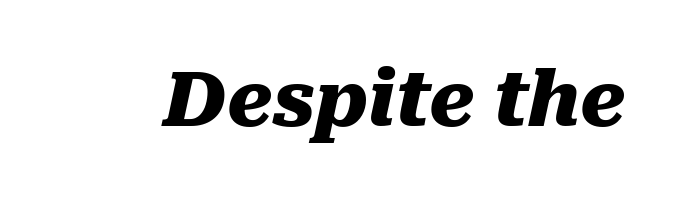
The image shows 76 px heavy type, italic (leaning right); set normal letter spacing, not underlined; medium stroke contrast and a medium x-height.
